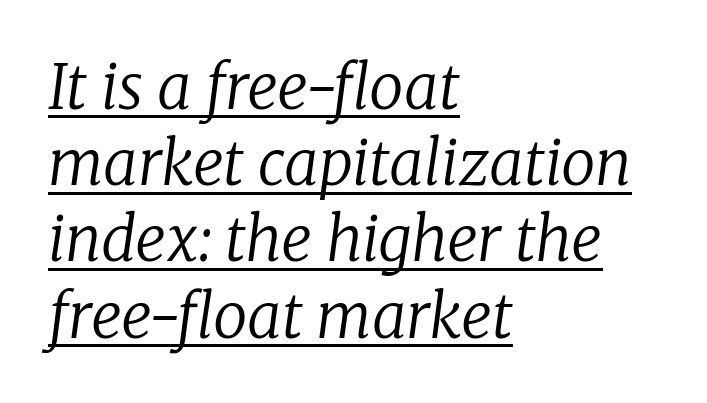
Q: Is the text bold? A: No.
Q: Is the text italic (slanted)? A: Yes, it leans right by about 8 degrees.
Q: Is the typeface a serif or a sans-serif typeface? A: Serif.
Q: Is the text underlined? A: Yes.
Q: How is the paragraph aligned? A: Left-aligned.
Q: Is the spacing between letters normal or unusually wide? A: Normal.
Q: Is the spacing between lines tight, normal or loose? A: Normal.
Q: Width (condensed, normal, or wide)? A: Normal.
Q: Stroke contrast? A: Low.
Q: x-height? A: Medium.
Q: Monospaced? A: No.
